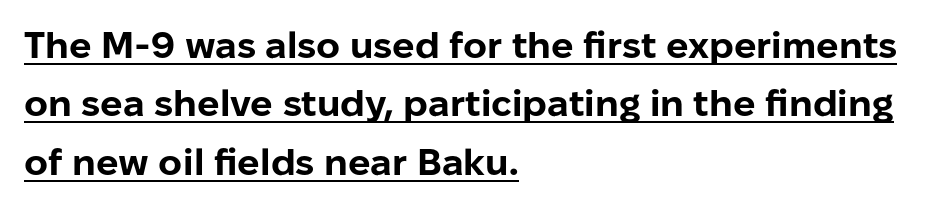
Q: Is the text bold? A: Yes.
Q: Is the text italic (slanted)? A: No, it is upright.
Q: Is the typeface a serif or a sans-serif typeface? A: Sans-serif.
Q: Is the text underlined? A: Yes.
Q: How is the paragraph aligned? A: Left-aligned.
Q: Is the spacing between letters normal or unusually wide? A: Normal.
Q: Is the spacing between lines tight, normal or loose? A: Normal.
Q: Width (condensed, normal, or wide)? A: Normal.
Q: Stroke contrast? A: Low.
Q: x-height? A: Medium.
Q: Monospaced? A: No.
